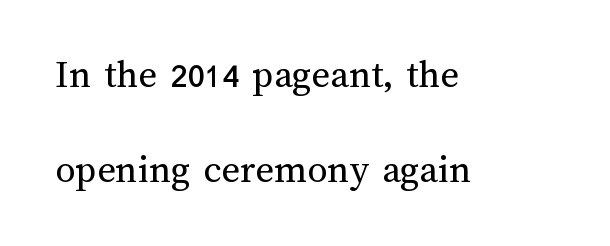
{"italic": "no", "bold": "no", "weight": "regular", "width": "normal", "stroke_contrast": "medium", "x_height": "medium", "monospaced": "no", "underline": "no", "align": "left", "line_spacing": "loose", "line_spacing_ratio": 2.38, "letter_spacing": "normal", "letter_spacing_em": 0.0, "glyph_px": 40}
